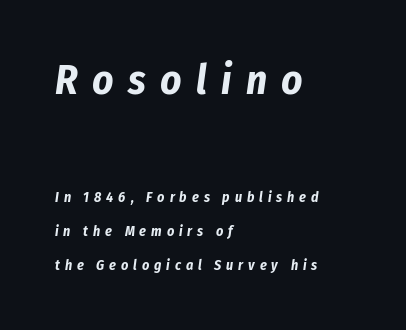
Inter-character spacing is expanded well beyond the font's built-in metrics. This sample is left-justified, so line endings fall wherever the words run out. Baseline-to-baseline distance is far greater than the letter height. The lettering tilts uniformly, giving the passage an italic look. Spacing verdict: proportional, widths tailored to each character.
